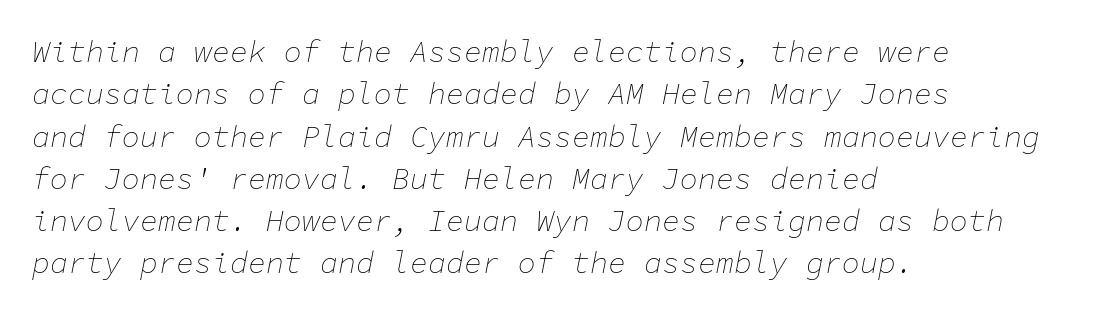
Q: Is the text bold? A: No.
Q: Is the text italic (slanted)? A: Yes, it leans right by about 11 degrees.
Q: Is the text underlined? A: No.
Q: How is the paragraph aligned? A: Left-aligned.
Q: Is the spacing between letters normal or unusually wide? A: Normal.
Q: Is the spacing between lines tight, normal or loose? A: Normal.
Q: Width (condensed, normal, or wide)? A: Normal.
Q: Stroke contrast? A: Low.
Q: x-height? A: Medium.
Q: Monospaced? A: Yes.
